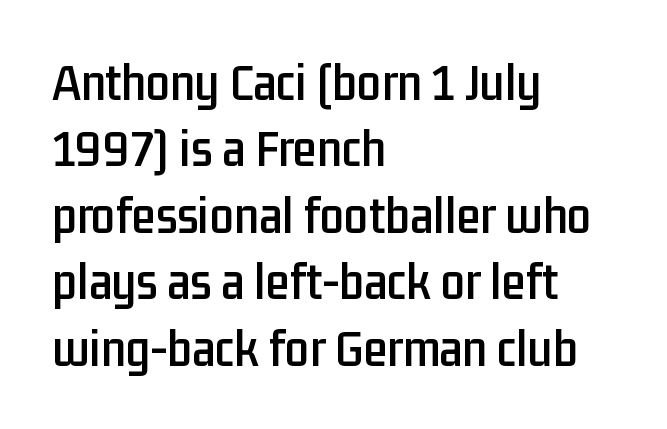
The image shows 54 px condensed sans-serif type, upright; set left-aligned, line spacing 1.23x, normal letter spacing, not underlined; low stroke contrast and a medium x-height.
